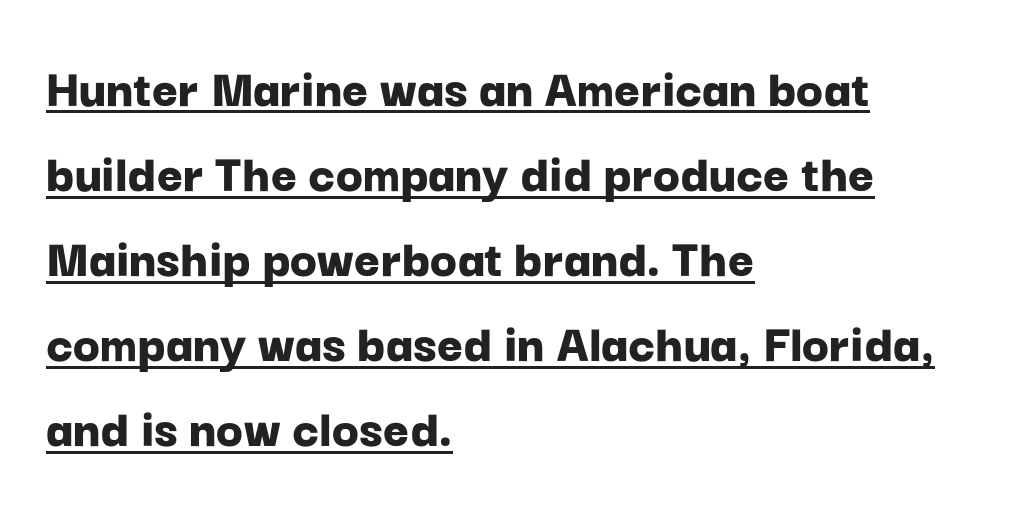
Reading down the block, your eye returns to a fixed left position each line. What kind of face is this? One without serifs — a sans. Is there an underline? Yes — a line sits under the letters. The lettering stays uniformly vertical, giving the passage a roman look. In terms of leading, this rendering sits right in the middle.
